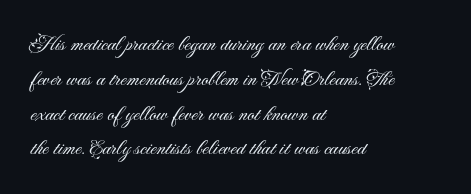
Q: Is the text bold? A: No.
Q: Is the text italic (slanted)? A: Yes.
Q: Is the text underlined? A: No.
Q: How is the paragraph aligned? A: Left-aligned.
Q: Is the spacing between letters normal or unusually wide? A: Normal.
Q: Is the spacing between lines tight, normal or loose? A: Normal.
